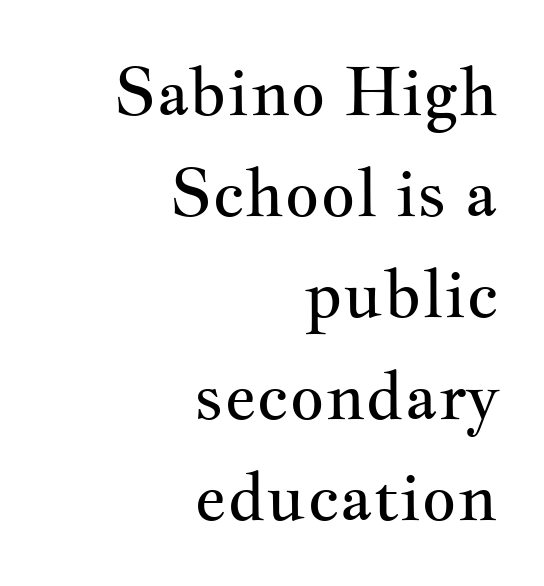
Q: Is the text bold? A: No.
Q: Is the text italic (slanted)? A: No, it is upright.
Q: Is the typeface a serif or a sans-serif typeface? A: Serif.
Q: Is the text underlined? A: No.
Q: How is the paragraph aligned? A: Right-aligned.
Q: Is the spacing between letters normal or unusually wide? A: Normal.
Q: Is the spacing between lines tight, normal or loose? A: Normal.
Q: Width (condensed, normal, or wide)? A: Wide.
Q: Stroke contrast? A: Medium.
Q: x-height? A: Small.
Q: Monospaced? A: No.
